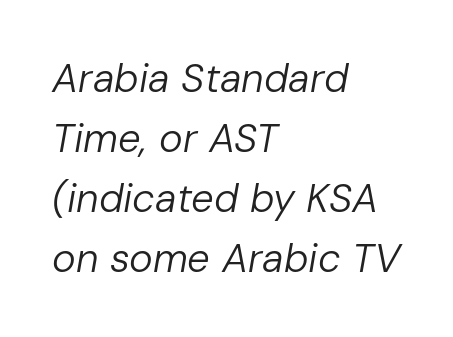
{"italic": "yes", "lean": "right", "slant_degrees": 10, "bold": "no", "weight": "regular", "width": "normal", "stroke_contrast": "low", "x_height": "medium", "monospaced": "no", "underline": "no", "align": "left", "line_spacing": "normal", "line_spacing_ratio": 1.5, "letter_spacing": "normal", "letter_spacing_em": 0.0, "glyph_px": 40}
